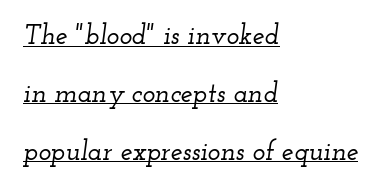
The image shows 27 px text type, italic (leaning right); set left-aligned, loose line spacing (2.14x), normal letter spacing, underlined.
